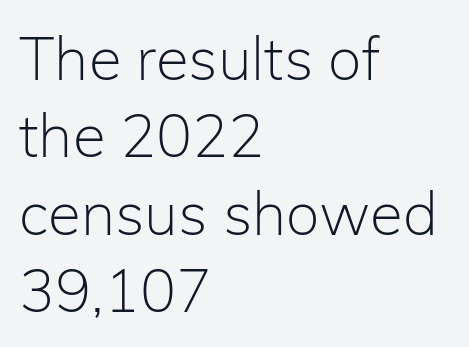
Q: Is the text bold? A: No.
Q: Is the text italic (slanted)? A: No, it is upright.
Q: Is the typeface a serif or a sans-serif typeface? A: Sans-serif.
Q: Is the text underlined? A: No.
Q: How is the paragraph aligned? A: Left-aligned.
Q: Is the spacing between letters normal or unusually wide? A: Normal.
Q: Is the spacing between lines tight, normal or loose? A: Normal.
Q: Width (condensed, normal, or wide)? A: Normal.
Q: Stroke contrast? A: Low.
Q: x-height? A: Medium.
Q: Monospaced? A: No.
